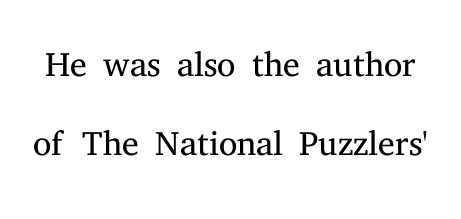
The image shows 52 px light serif type, upright; set normal line spacing (1.52x), normal letter spacing, not underlined; medium stroke contrast and a medium x-height.
